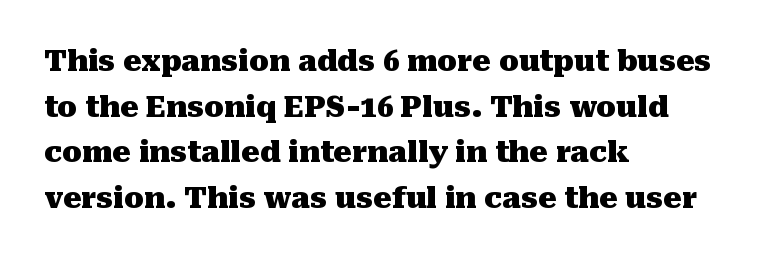
{"serif": "yes", "italic": "no", "bold": "yes", "weight": "heavy", "width": "normal", "stroke_contrast": "medium", "x_height": "medium", "monospaced": "no", "underline": "no", "align": "left", "line_spacing": "normal", "line_spacing_ratio": 1.57, "letter_spacing": "normal", "letter_spacing_em": 0.0, "glyph_px": 29}
